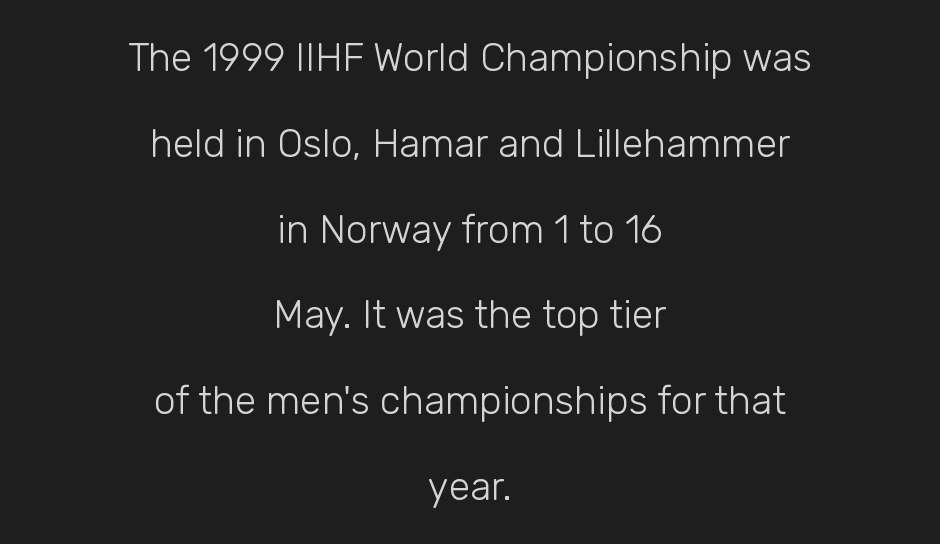
{"serif": "no", "italic": "no", "bold": "no", "weight": "light", "width": "normal", "stroke_contrast": "low", "x_height": "medium", "monospaced": "no", "underline": "no", "align": "center", "line_spacing": "loose", "line_spacing_ratio": 2.2, "letter_spacing": "normal", "letter_spacing_em": 0.0, "glyph_px": 39}
